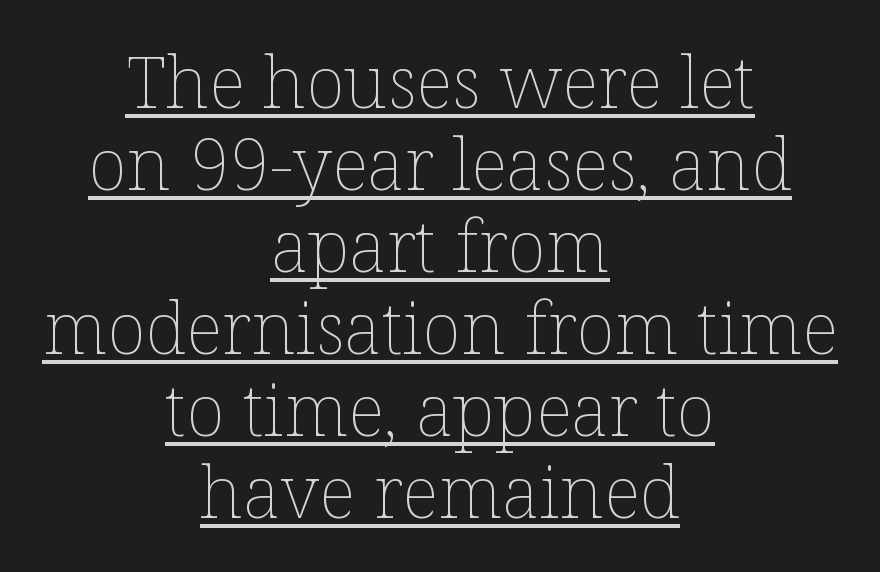
{"italic": "no", "bold": "no", "weight": "thin", "width": "normal", "stroke_contrast": "low", "x_height": "medium", "monospaced": "no", "underline": "yes", "align": "center", "line_spacing": "tight", "line_spacing_ratio": 1.14, "letter_spacing": "normal", "letter_spacing_em": 0.0, "glyph_px": 72}
